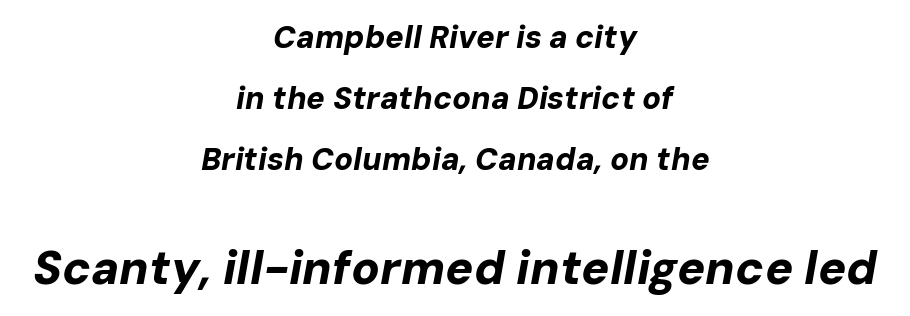
Every letter is thick-stroked: bold, no question. The line texture is even and compact thanks to regular tracking. Italic: yes, the glyphs are oblique. The rendering uses natural spacing where letterforms have individual widths. Here the second block reads like a headline and the first like body copy.
